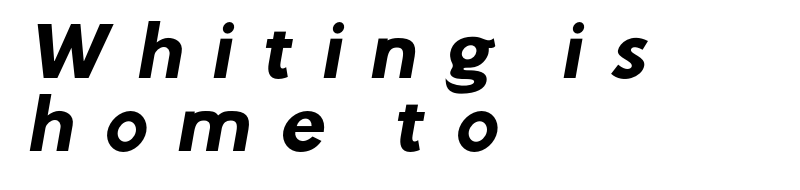
Inter-character spacing is expanded well beyond the font's built-in metrics. A classic flush-left, rag-right setting is used for this passage. The strokes are fattened all the way to bold. Unmarked baselines from the first word to the last. Character widths vary here, with narrow letters taking less room than wide ones.
